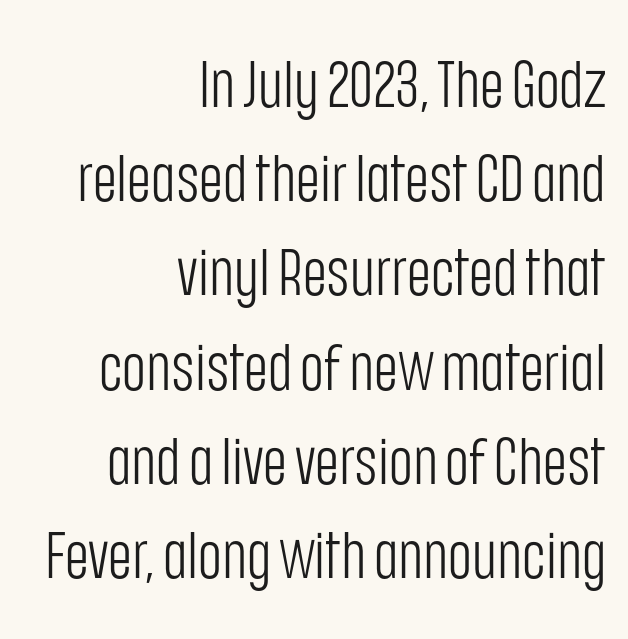
The font's upright variant was chosen for this text. This rendering features lettering with no underline. One glance says typical: line gaps are just what's usual. Stroke thickness stays within the range of a standard reading face or lighter.
